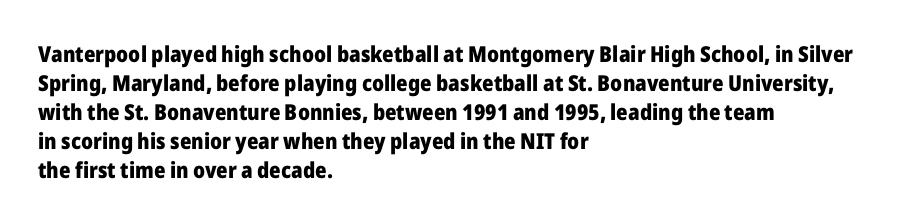
I'd describe the lettering as bold — thick and assertive. Line starts are locked; line ends wander. Nope, not italic — everything's standing straight. Only glyphs here, with clear space below each row.
